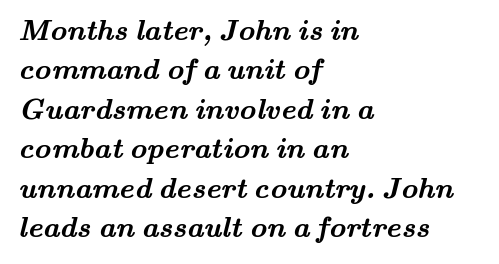
{"serif": "yes", "bold": "yes", "weight": "semibold", "width": "wide", "stroke_contrast": "medium", "x_height": "small", "monospaced": "no", "underline": "no", "align": "left", "line_spacing": "normal", "line_spacing_ratio": 1.36, "letter_spacing": "normal", "letter_spacing_em": 0.0, "glyph_px": 29}
